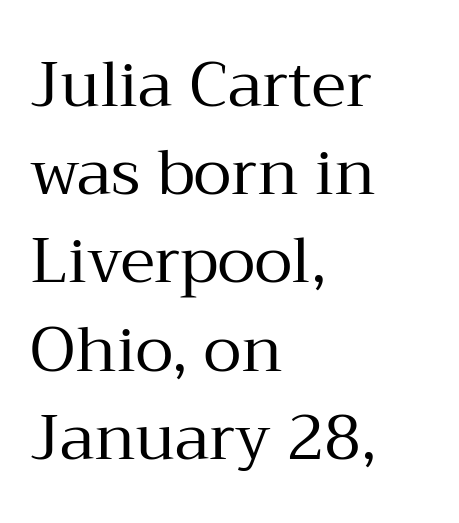
{"serif": "yes", "italic": "no", "bold": "no", "weight": "regular", "width": "normal", "stroke_contrast": "medium", "x_height": "medium", "monospaced": "no", "underline": "no", "align": "left", "line_spacing": "normal", "line_spacing_ratio": 1.4, "letter_spacing": "normal", "letter_spacing_em": 0.0, "glyph_px": 63}
